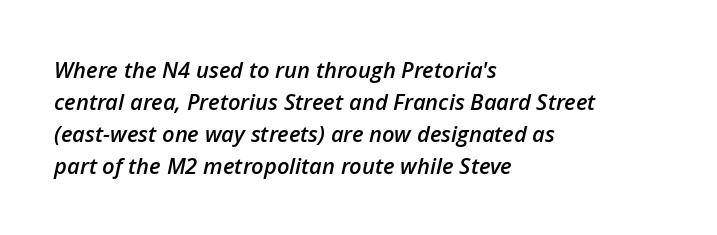
The image shows 22 px text type, italic (leaning right); set left-aligned, normal line spacing (1.45x), normal letter spacing, not underlined.
